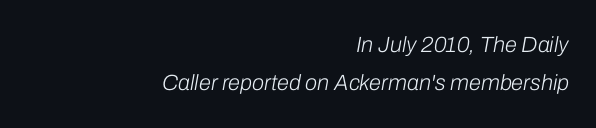
{"italic": "yes", "lean": "right", "slant_degrees": 10, "bold": "no", "underline": "no", "align": "right", "line_spacing_ratio": 1.74, "letter_spacing": "normal", "letter_spacing_em": 0.0, "glyph_px": 22}
